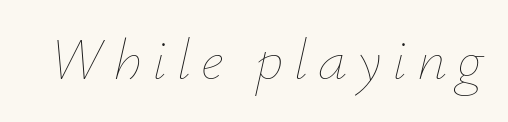
{"italic": "yes", "lean": "right", "slant_degrees": 12, "bold": "no", "weight": "thin", "width": "normal", "stroke_contrast": "low", "x_height": "small", "monospaced": "no", "underline": "no", "glyph_px": 59}
